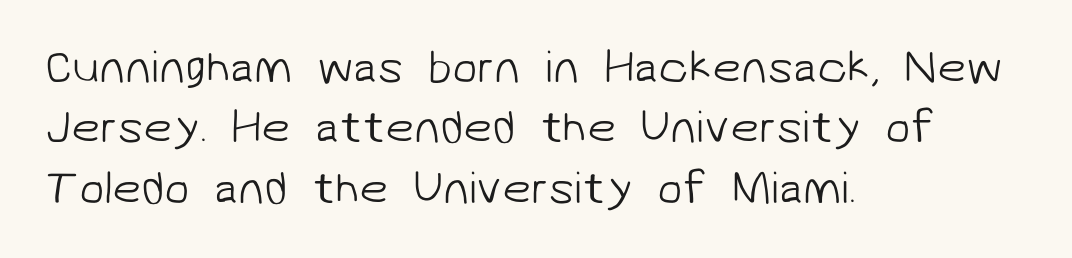
The image shows 46 px light sans-serif type; set left-aligned, normal line spacing (1.31x), normal letter spacing, not underlined; low stroke contrast and a medium x-height.
